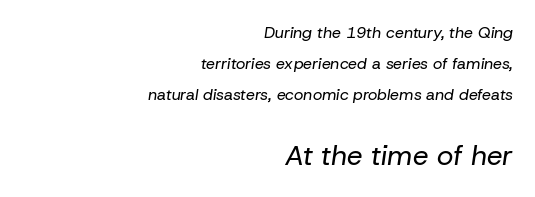
The image shows 28 px regular-weight type, italic (leaning right); set right-aligned, loose line spacing (1.93x), normal letter spacing, not underlined; the second (bottom) block is 1.75x larger; low stroke contrast and a medium x-height.
